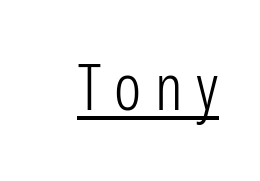
Q: Is the text bold? A: No.
Q: Is the text italic (slanted)? A: No, it is upright.
Q: Is the typeface a serif or a sans-serif typeface? A: Sans-serif.
Q: Is the text underlined? A: Yes.
Q: Is the spacing between letters normal or unusually wide? A: Unusually wide.
Q: Width (condensed, normal, or wide)? A: Condensed.
Q: Stroke contrast? A: Low.
Q: x-height? A: Medium.
Q: Monospaced? A: No.
